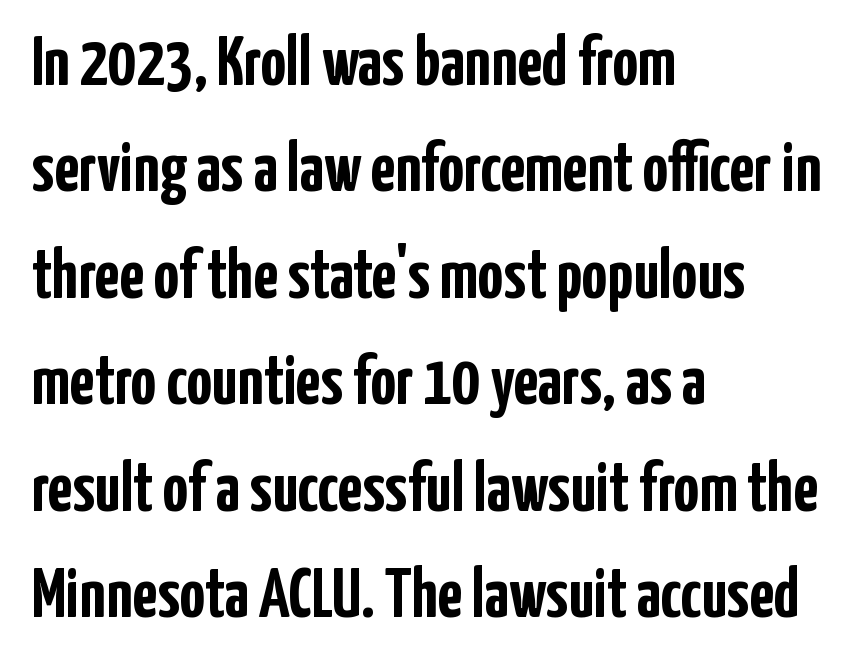
{"serif": "no", "italic": "no", "bold": "yes", "weight": "semibold", "width": "condensed", "stroke_contrast": "low", "x_height": "medium", "monospaced": "no", "underline": "no", "align": "left", "line_spacing": "normal", "line_spacing_ratio": 1.5, "letter_spacing": "normal", "letter_spacing_em": 0.0, "glyph_px": 71}
